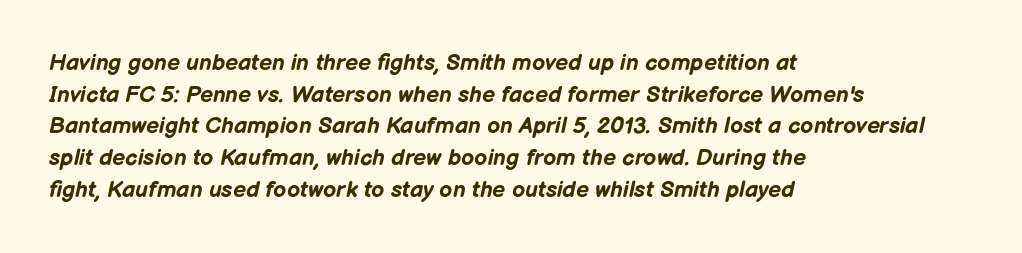
{"italic": "yes", "lean": "right", "slant_degrees": 12, "bold": "yes", "underline": "no", "align": "left", "line_spacing": "normal", "line_spacing_ratio": 1.38, "letter_spacing": "normal", "letter_spacing_em": 0.0, "glyph_px": 23}
